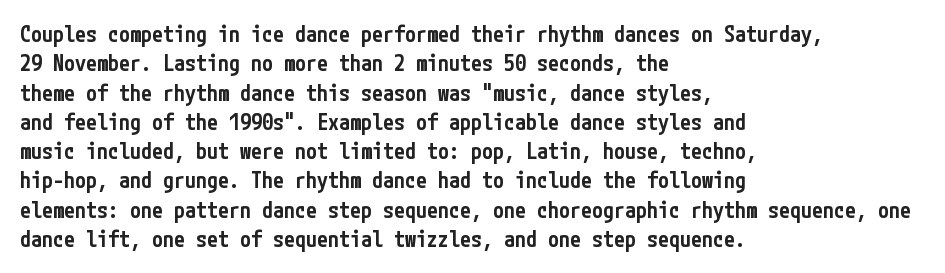
Unmarked baselines from the first word to the last. Does the copy run flush right? No — it runs flush left. Every stem runs plumb, perpendicular to the baseline. Each glyph is drawn with semibold strokes, heavier than normal yet not fully bold. The rendering keeps characters at their native spacing.
